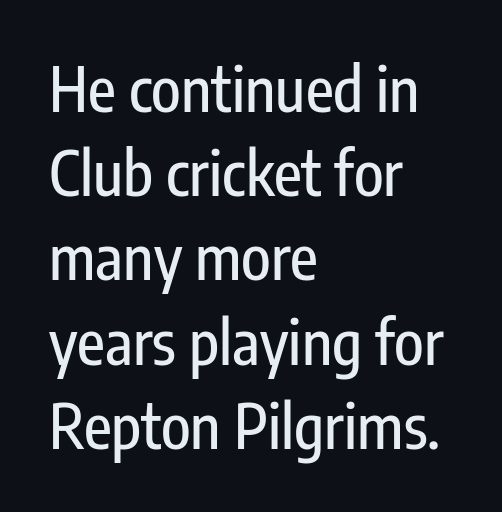
{"serif": "no", "italic": "no", "width": "condensed", "stroke_contrast": "low", "x_height": "medium", "monospaced": "no", "underline": "no", "align": "left", "line_spacing": "normal", "line_spacing_ratio": 1.38, "letter_spacing": "normal", "letter_spacing_em": 0.0, "glyph_px": 61}
